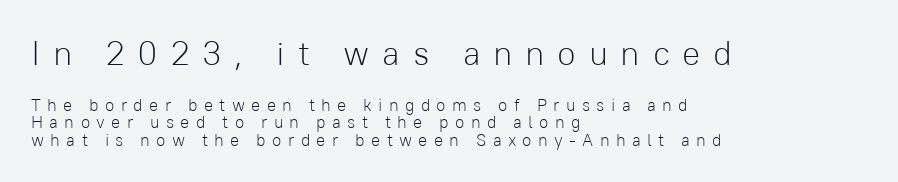
The image shows 34 px light sans-serif type, upright; set left-aligned, tight line spacing (1.04x), unusually wide letter spacing (+0.37 em), not underlined; the first (top) block is 2.0x larger; low stroke contrast and a medium x-height.
